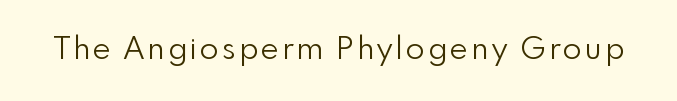
{"serif": "no", "italic": "no", "bold": "no", "weight": "light", "width": "normal", "stroke_contrast": "low", "x_height": "small", "monospaced": "no", "underline": "no", "glyph_px": 31}
